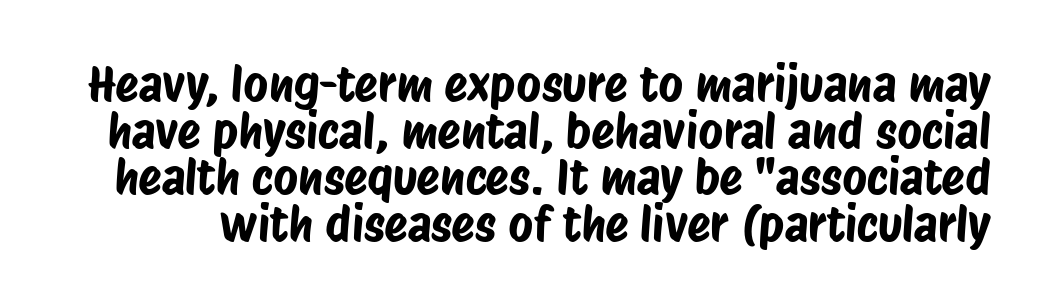
The image shows 48 px condensed sans-serif type; set tight line spacing (0.97x), normal letter spacing, not underlined; low stroke contrast and a large x-height.
